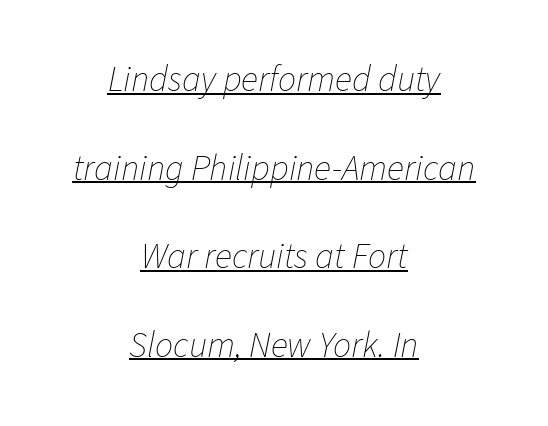
A typesetter would call this proportional, since set widths differ per character. The specimen includes a rule beneath the text block's lines. Yep, that's italic — everything's leaning. Leading: increased. Reading down the block, each line starts at a different indent, mirrored at its end.
